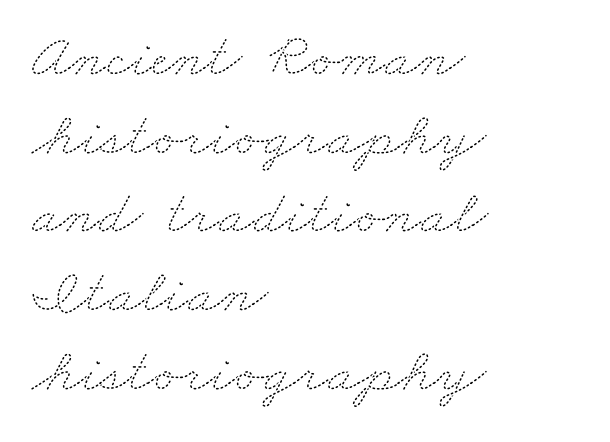
The setting favours the left margin, as ordinary paragraphs usually do. This is not heavy type; no bold has been used. The gap between lines stays unmarked. Each new line begins a customary step beneath the previous one. The type is set solid horizontally, with unmodified tracking. Think of a printed novel: that variable character pitch is what you see here.
